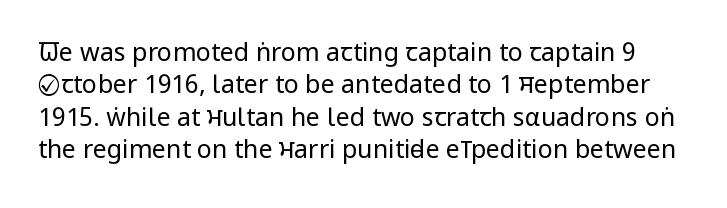
The image shows 25 px text type, upright; set normal line spacing (1.3x), normal letter spacing, not underlined.
